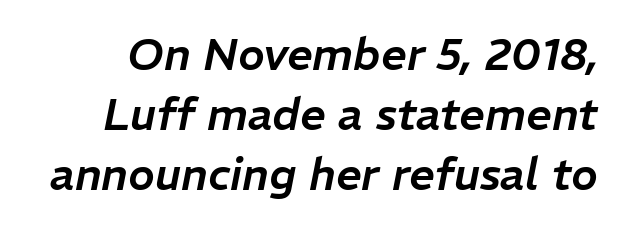
Q: Is the text italic (slanted)? A: Yes, it leans right by about 11 degrees.
Q: Is the text underlined? A: No.
Q: Is the spacing between letters normal or unusually wide? A: Normal.
Q: Is the spacing between lines tight, normal or loose? A: Normal.
Q: Width (condensed, normal, or wide)? A: Normal.
Q: Stroke contrast? A: Low.
Q: x-height? A: Medium.
Q: Monospaced? A: No.
